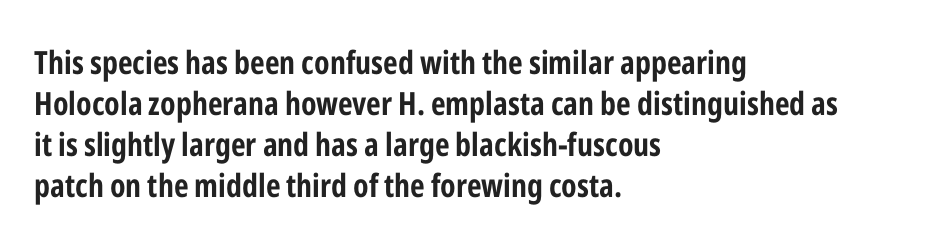
Q: Is the text bold? A: Yes.
Q: Is the text italic (slanted)? A: No, it is upright.
Q: Is the typeface a serif or a sans-serif typeface? A: Sans-serif.
Q: Is the text underlined? A: No.
Q: How is the paragraph aligned? A: Left-aligned.
Q: Is the spacing between letters normal or unusually wide? A: Normal.
Q: Is the spacing between lines tight, normal or loose? A: Normal.
Q: Width (condensed, normal, or wide)? A: Condensed.
Q: Stroke contrast? A: Low.
Q: x-height? A: Medium.
Q: Monospaced? A: No.
